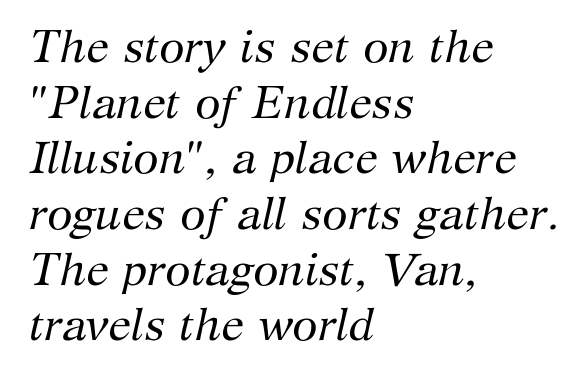
The image shows 46 px regular-weight serif type, italic (leaning right); set left-aligned, line spacing 1.21x, normal letter spacing, not underlined; medium stroke contrast and a medium x-height.
